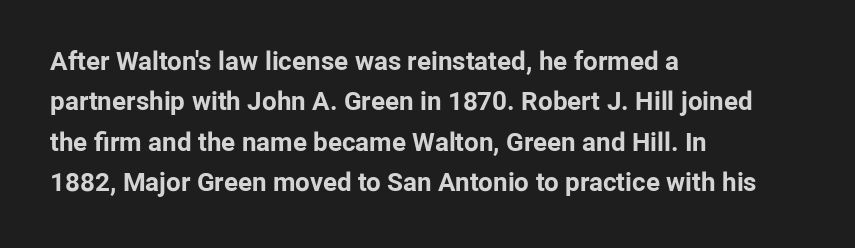
A classic flush-left, rag-right setting is used for this passage. Rows of type keep a routine distance in the vertical direction. Descenders are the only things crossing below the line. The strokes are fattened all the way to bold. Tracking value appears to be zero — textbook default spacing.
